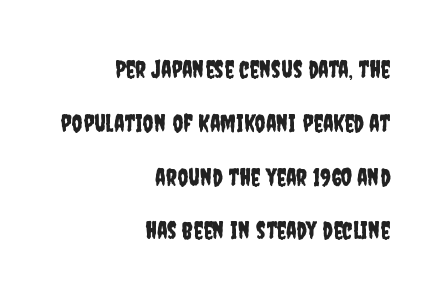
Glyph-to-glyph distance matches everyday printed text. Leading is clearly above the norm, producing a sparse column. Clear beneath every line of the passage. Posture: straight, roman, zero tilt. Layout note: lines flush right.
